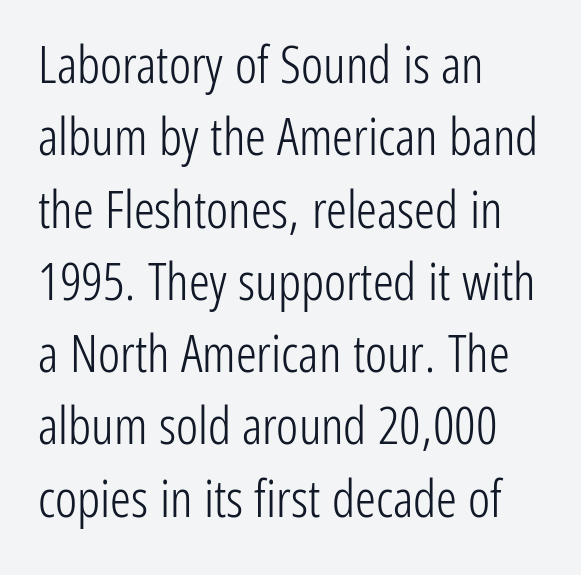
The image shows 52 px light, condensed sans-serif type, upright; set left-aligned, normal line spacing (1.39x), normal letter spacing, not underlined; low stroke contrast and a medium x-height.
